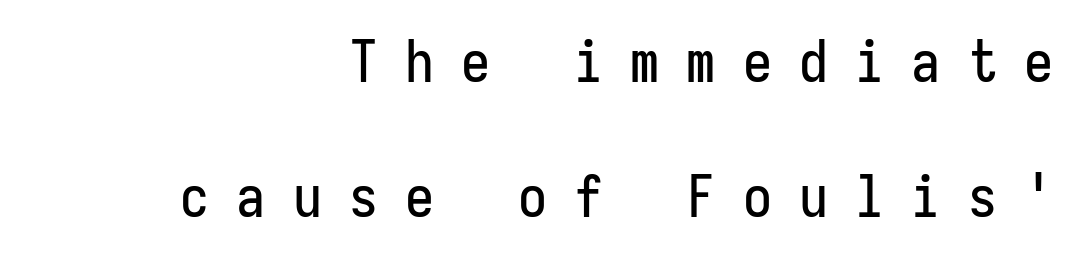
Q: Is the text italic (slanted)? A: No, it is upright.
Q: Is the typeface a serif or a sans-serif typeface? A: Sans-serif.
Q: Is the text underlined? A: No.
Q: How is the paragraph aligned? A: Right-aligned.
Q: Is the spacing between letters normal or unusually wide? A: Unusually wide.
Q: Is the spacing between lines tight, normal or loose? A: Loose.
Q: Width (condensed, normal, or wide)? A: Condensed.
Q: Stroke contrast? A: Low.
Q: x-height? A: Medium.
Q: Monospaced? A: Yes.
